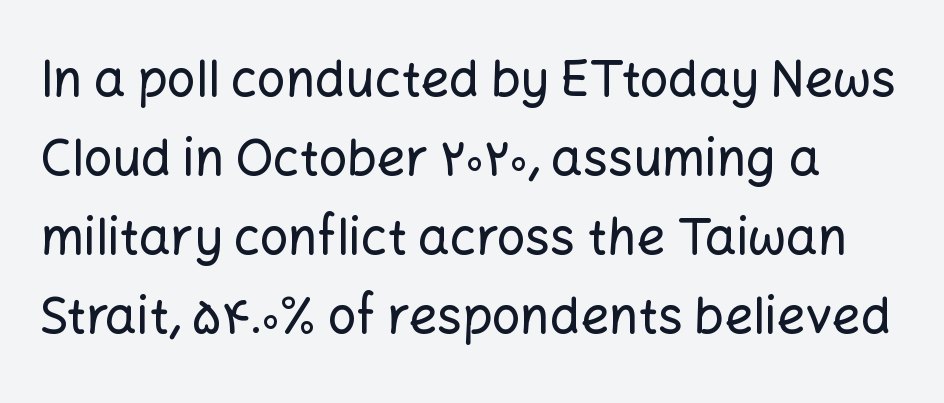
Notice how descenders clear the ascenders below comfortably — that's standard leading. Default kerning and tracking; the words read as compact shapes. The passage shown is typed in a proportional face where columns would drift. Lines of text with bare space underneath.
